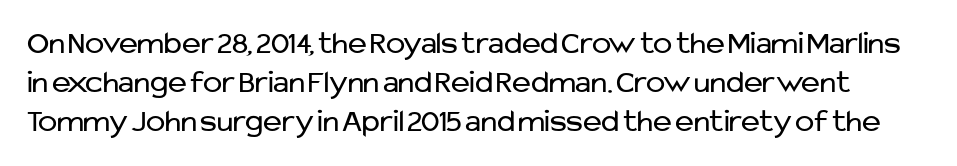
The strokes are not fattened; the text isn't bold. Beneath every word, the page is bare. Style check: upright. Nobody touched the tracking dial on this one. Are there feet on the stems? There aren't — it's a sans. You could not count columns in this text — the font is proportionally spaced.
